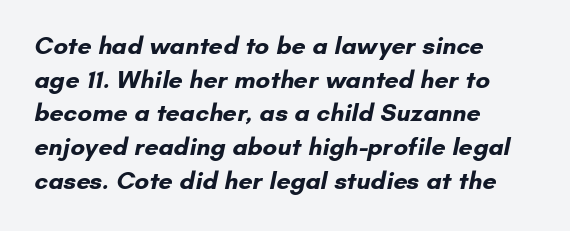
The image shows 25 px bold type; set left-aligned, normal line spacing (1.35x), normal letter spacing, not underlined.
